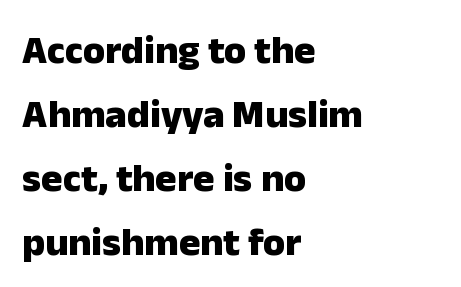
Each letter's strokes conclude bluntly, with no projecting serifs. The lines sit at an ordinary, default distance from one another. The sample has been set heavy, in full bold. The string is rendered with underlining switched off. Is there any slant? The stems are plumb. The type is set solid horizontally, with unmodified tracking.
